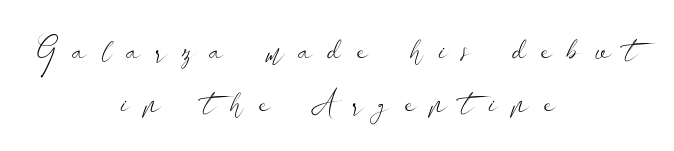
Q: Is the text bold? A: No.
Q: Is the text italic (slanted)? A: Yes.
Q: Is the typeface a serif or a sans-serif typeface? A: Sans-serif.
Q: Is the text underlined? A: No.
Q: How is the paragraph aligned? A: Centered.
Q: Is the spacing between letters normal or unusually wide? A: Unusually wide.
Q: Is the spacing between lines tight, normal or loose? A: Normal.
Q: Width (condensed, normal, or wide)? A: Wide.
Q: Stroke contrast? A: Low.
Q: x-height? A: Small.
Q: Monospaced? A: No.
